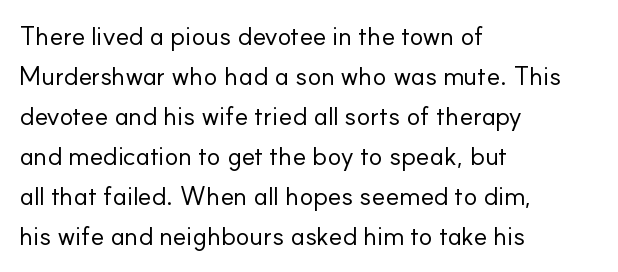
Q: Is the text bold? A: No.
Q: Is the text italic (slanted)? A: No, it is upright.
Q: Is the text underlined? A: No.
Q: How is the paragraph aligned? A: Left-aligned.
Q: Is the spacing between letters normal or unusually wide? A: Normal.
Q: Is the spacing between lines tight, normal or loose? A: Normal.
